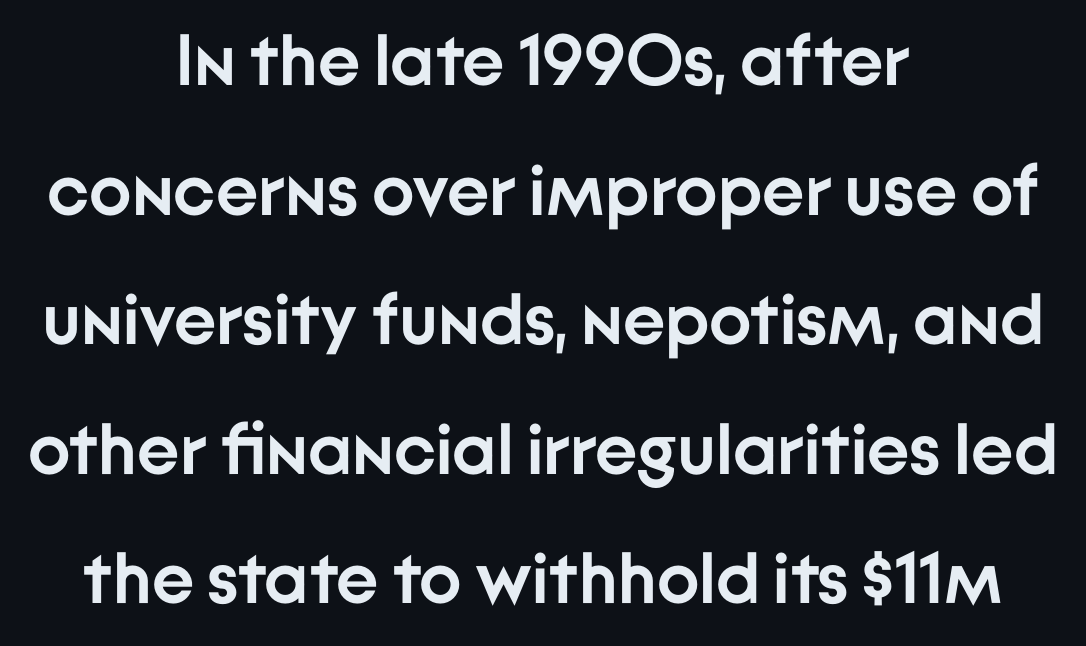
{"serif": "no", "italic": "no", "bold": "yes", "weight": "semibold", "width": "normal", "stroke_contrast": "low", "x_height": "medium", "monospaced": "no", "underline": "no", "align": "center", "line_spacing_ratio": 1.8, "letter_spacing": "normal", "letter_spacing_em": 0.0, "glyph_px": 72}
